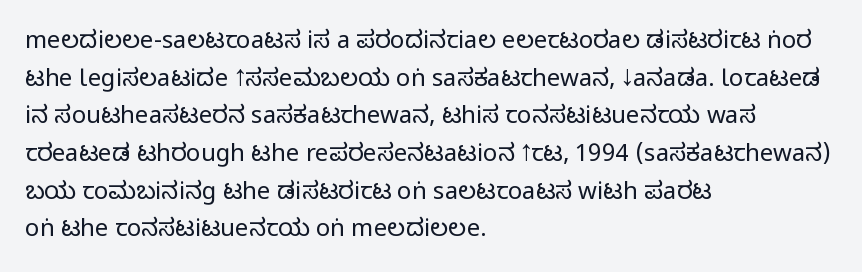
The image shows 24 px text type, upright; set left-aligned, normal line spacing (1.57x), normal letter spacing, not underlined.
